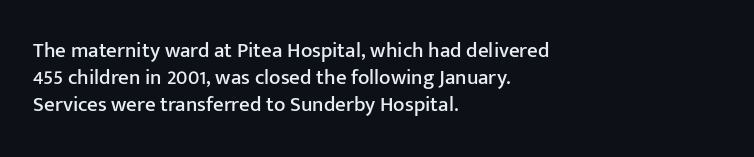
The letters stand straight up with perfectly vertical stems. Tracking here is standard; glyphs follow each other at the usual distance. Whoever set this chose a conventional vertical rhythm. The paragraph has a hard left edge and a soft right edge. Has an underline been added? It has not.
